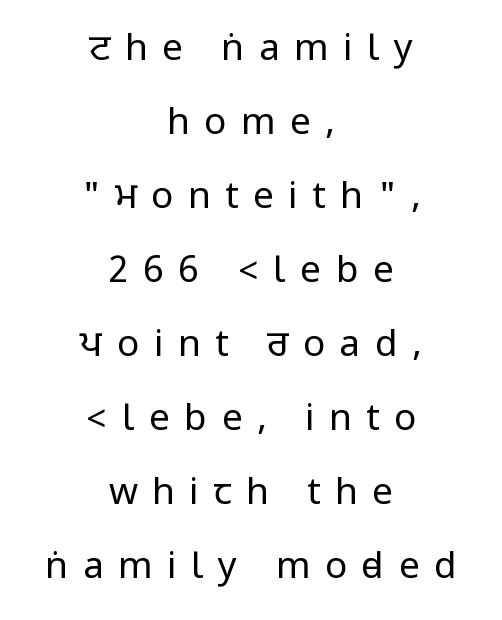
Words float on clear page, feet unadorned. Is there any slant? The stems are plumb. What kind of face is this? One without serifs — a sans. This rendering uses center alignment, leaving both contours irregular but symmetric. Loosely led — the rows are spread out. The passage shown has open, widely tracked lettering throughout.
